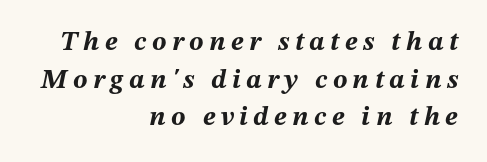
This rendering uses right alignment, leaving the left contour irregular. This is heavy type, rendered in bold. Glance below the letters and you will spot only blank space. Whoever set this chose a conventional vertical rhythm.
